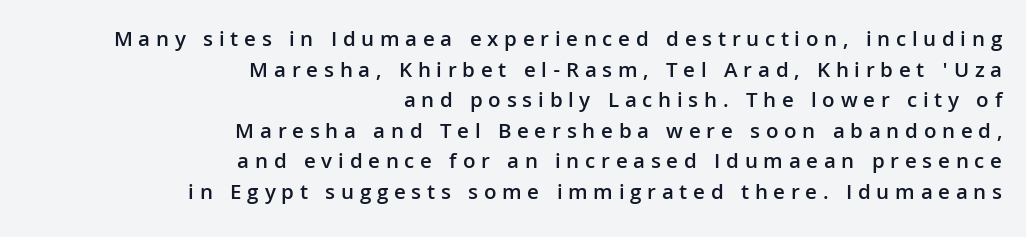
The image shows 22 px text type, upright; set right-aligned, normal line spacing (1.39x), unusually wide letter spacing (+0.26 em), not underlined.
